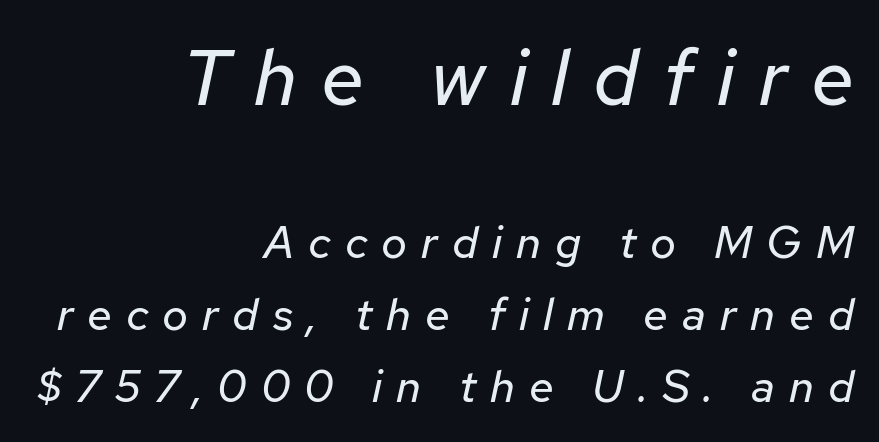
Q: Is the text bold? A: No.
Q: Is the text italic (slanted)? A: Yes, it leans right by about 12 degrees.
Q: Is the text underlined? A: No.
Q: How is the paragraph aligned? A: Right-aligned.
Q: Is the spacing between letters normal or unusually wide? A: Unusually wide.
Q: Is the spacing between lines tight, normal or loose? A: Normal.
Q: Which block of text is set in a larger size, the first (top) or the second (bottom)? A: The first (top) one.
Q: Width (condensed, normal, or wide)? A: Normal.
Q: Stroke contrast? A: Low.
Q: x-height? A: Medium.
Q: Monospaced? A: No.
